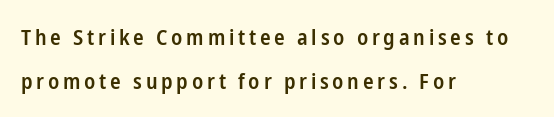
The letters stand straight up with perfectly vertical stems. The strip under each line holds only bare page. Set as a demibold, roughly 600 on the weight scale. Rows of type keep a wide berth in the vertical direction. Reading down the block, your eye returns to a fixed left position each line.
